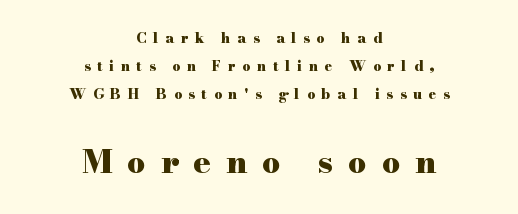
The string is rendered with underlining switched off. The letters carry serifs — small finishing strokes at the ends of their stems. Posture: vertical. Chunky letters — that's bold for sure.
